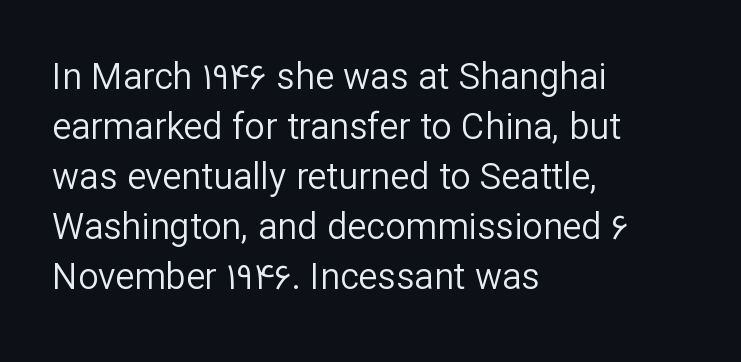
If you drew a line through each stem, it would be perfectly vertical. The passage shown is typeset with a sans-serif family. Leading: standard. Weight: not bold — regular or lighter. The passage is arranged the way most books set body copy — flush left. Bare-footed words on every line.
